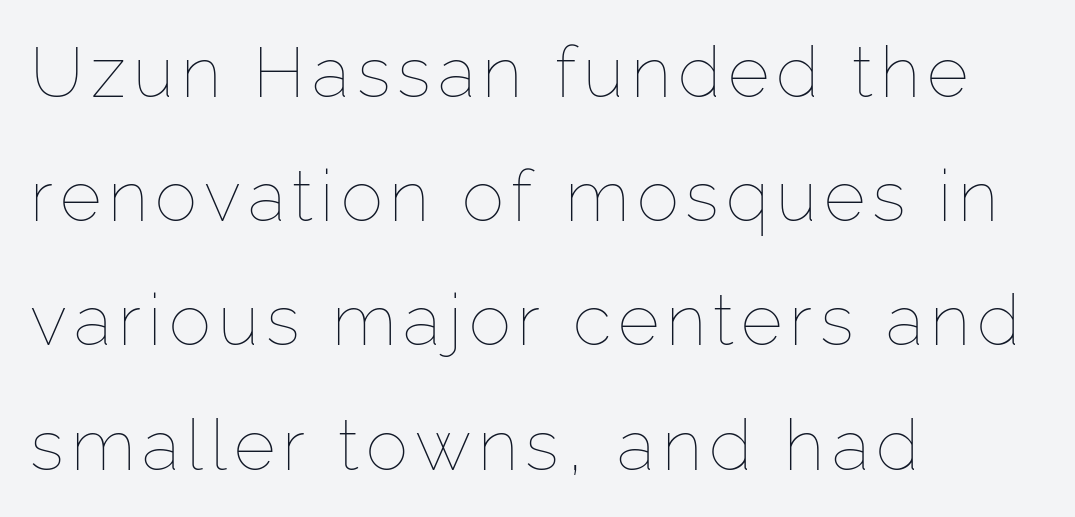
{"italic": "no", "bold": "no", "weight": "thin", "width": "normal", "stroke_contrast": "low", "x_height": "medium", "monospaced": "no", "underline": "no", "align": "left", "line_spacing_ratio": 1.75, "glyph_px": 71}
